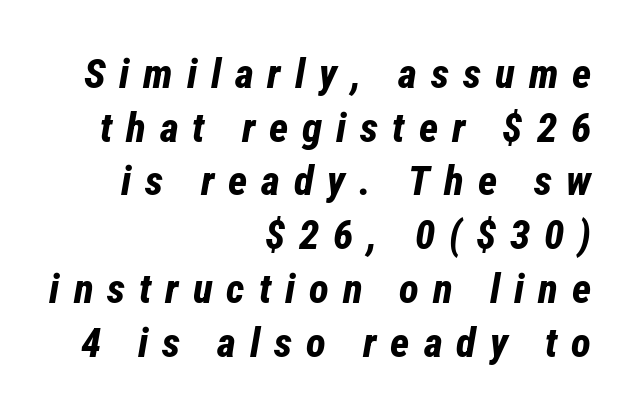
The line texture is sparse and dotted thanks to wide tracking. The designer left line spacing at the default. Glance below the letters and you will spot only blank space. Which margin do the lines hug? The right one — the left edge is uneven. Heavy, bold letterforms.
